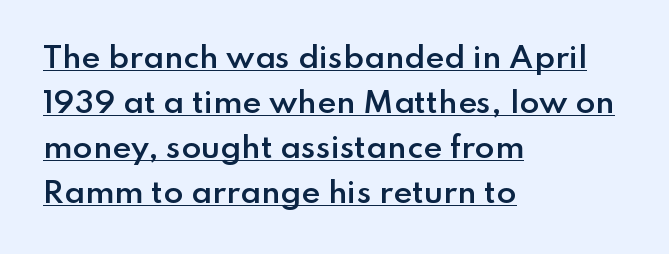
{"serif": "no", "italic": "no", "bold": "semi", "weight": "semibold", "width": "normal", "stroke_contrast": "low", "x_height": "small", "monospaced": "no", "underline": "yes", "align": "left", "line_spacing": "normal", "line_spacing_ratio": 1.55, "letter_spacing": "normal", "letter_spacing_em": 0.0, "glyph_px": 29}
